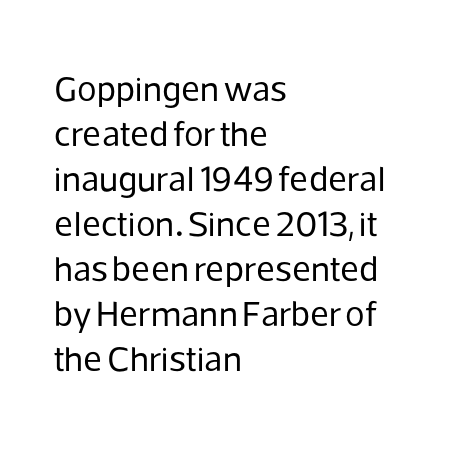
Q: Is the text bold? A: No.
Q: Is the text italic (slanted)? A: No, it is upright.
Q: Is the typeface a serif or a sans-serif typeface? A: Sans-serif.
Q: Is the text underlined? A: No.
Q: How is the paragraph aligned? A: Left-aligned.
Q: Is the spacing between letters normal or unusually wide? A: Normal.
Q: Is the spacing between lines tight, normal or loose? A: Normal.
Q: Width (condensed, normal, or wide)? A: Normal.
Q: Stroke contrast? A: Low.
Q: x-height? A: Medium.
Q: Monospaced? A: No.
